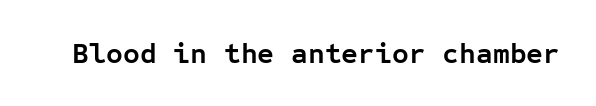
The image shows 29 px semibold sans-serif type, upright, monospaced; set normal letter spacing, not underlined; low stroke contrast and a medium x-height.
